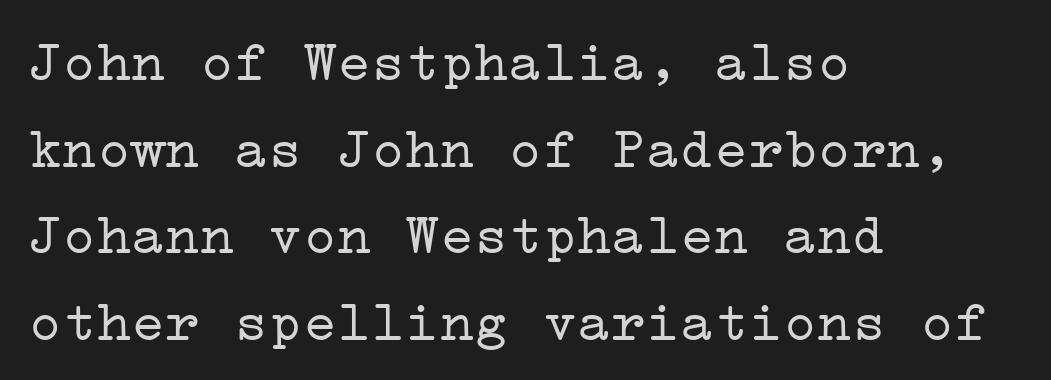
The image shows 57 px light, wide serif type, upright; set left-aligned, normal line spacing (1.52x), normal letter spacing, not underlined; low stroke contrast and a medium x-height.
